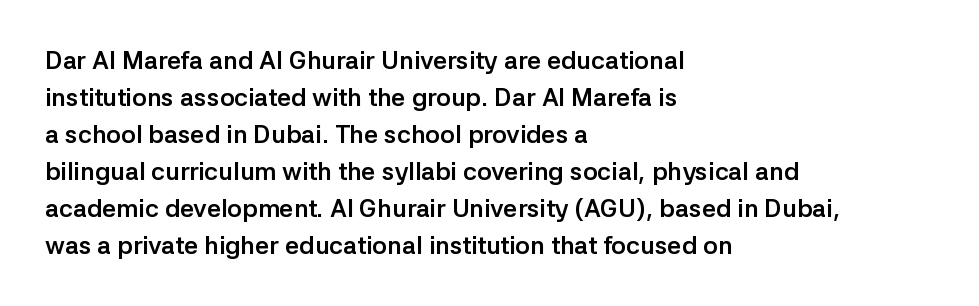
Q: Is the text bold? A: Yes.
Q: Is the text italic (slanted)? A: No, it is upright.
Q: Is the text underlined? A: No.
Q: How is the paragraph aligned? A: Left-aligned.
Q: Is the spacing between letters normal or unusually wide? A: Normal.
Q: Is the spacing between lines tight, normal or loose? A: Normal.
